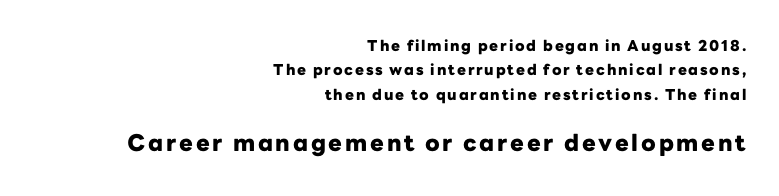
The axis of the letterforms is exactly vertical. The designer left line spacing at the default. The passage shown begins with its smaller block and ends with its larger one. The paragraph shown leans on its right margin. Is the type bold? Yes — the strokes are clearly thick and heavy. Just letters on the line, the space beneath them empty.
